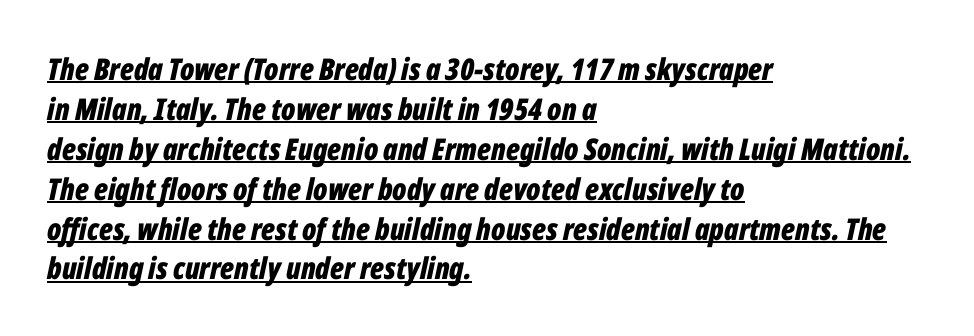
{"italic": "yes", "lean": "right", "slant_degrees": 12, "bold": "yes", "weight": "bold", "width": "condensed", "stroke_contrast": "low", "x_height": "medium", "monospaced": "no", "underline": "yes", "align": "left", "line_spacing": "normal", "line_spacing_ratio": 1.33, "letter_spacing": "normal", "letter_spacing_em": 0.0, "glyph_px": 30}
